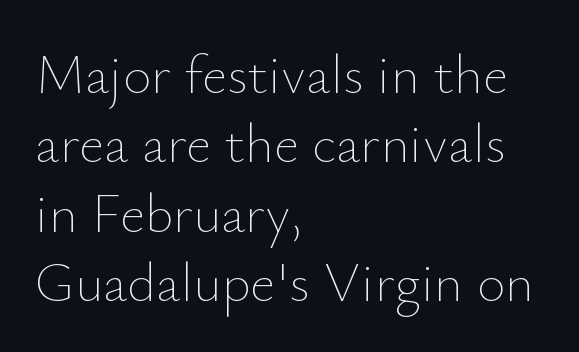
The image shows 55 px thin type, upright; set left-aligned, normal line spacing (1.26x), normal letter spacing, not underlined; low stroke contrast and a small x-height.
